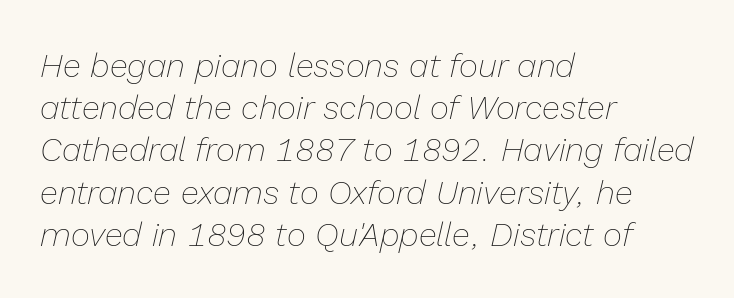
Q: Is the text bold? A: No.
Q: Is the text italic (slanted)? A: Yes, it leans right by about 13 degrees.
Q: Is the text underlined? A: No.
Q: How is the paragraph aligned? A: Left-aligned.
Q: Is the spacing between letters normal or unusually wide? A: Normal.
Q: Is the spacing between lines tight, normal or loose? A: Normal.
Q: Width (condensed, normal, or wide)? A: Normal.
Q: Stroke contrast? A: Low.
Q: x-height? A: Medium.
Q: Monospaced? A: No.
